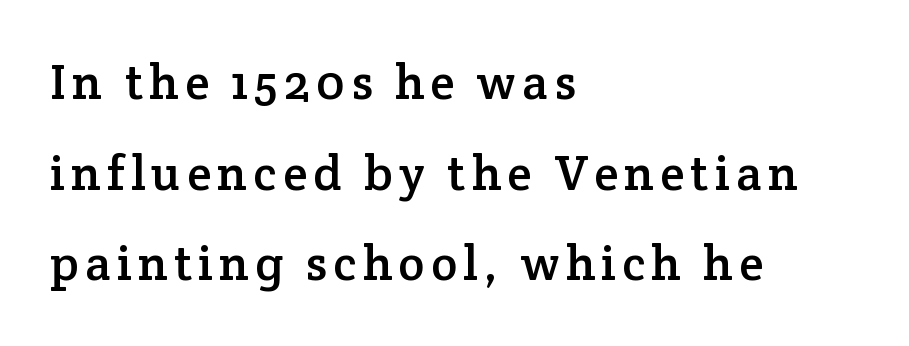
Q: Is the text italic (slanted)? A: No, it is upright.
Q: Is the typeface a serif or a sans-serif typeface? A: Serif.
Q: Is the text underlined? A: No.
Q: How is the paragraph aligned? A: Left-aligned.
Q: Width (condensed, normal, or wide)? A: Normal.
Q: Stroke contrast? A: Low.
Q: x-height? A: Medium.
Q: Monospaced? A: No.
